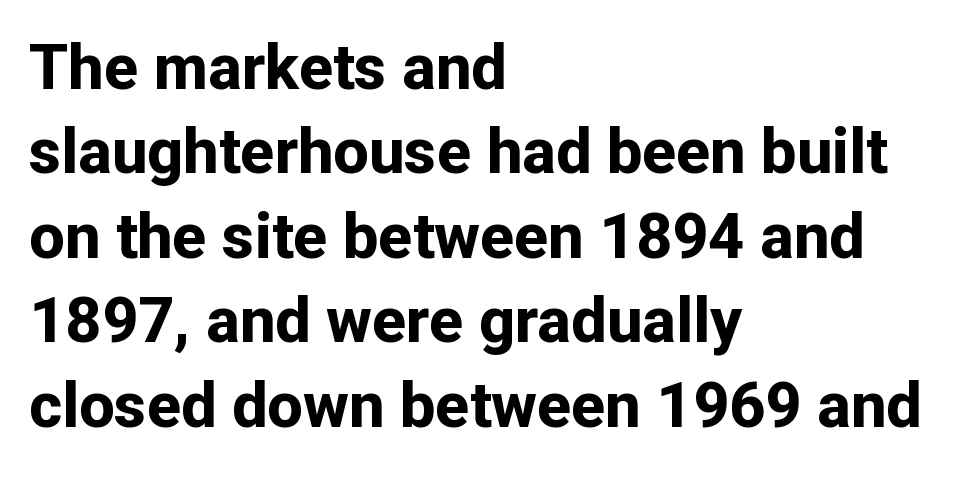
The image shows 63 px bold sans-serif type, upright; set left-aligned, normal line spacing (1.34x), normal letter spacing, not underlined; low stroke contrast and a medium x-height.
